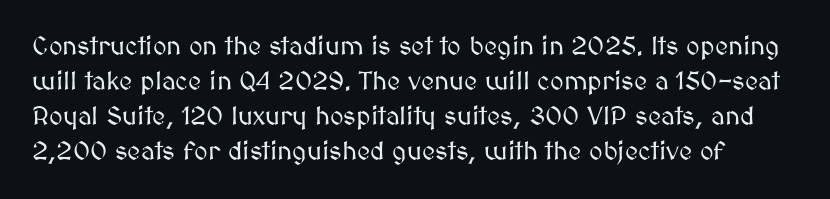
Q: Is the text italic (slanted)? A: No, it is upright.
Q: Is the text underlined? A: No.
Q: Is the spacing between letters normal or unusually wide? A: Normal.
Q: Is the spacing between lines tight, normal or loose? A: Normal.
